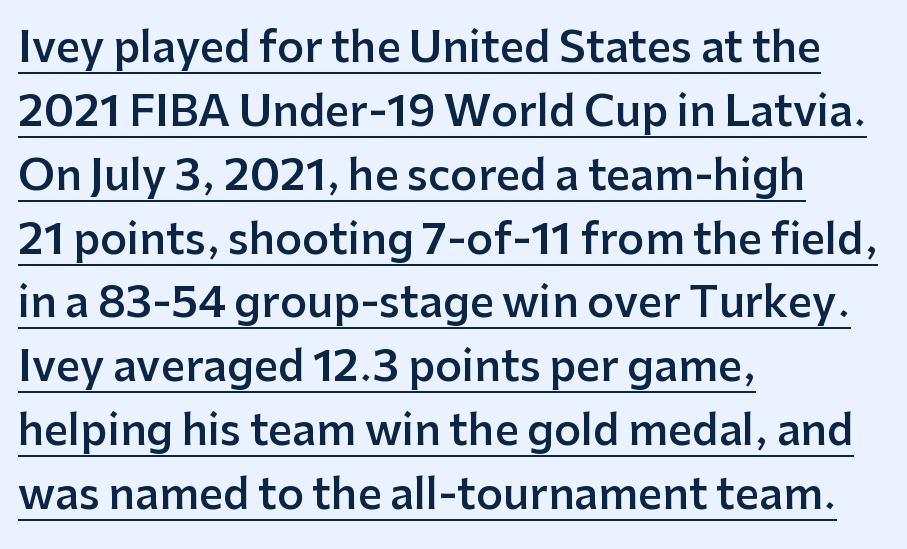
Q: Is the text bold? A: Semi-bold.
Q: Is the text italic (slanted)? A: No, it is upright.
Q: Is the typeface a serif or a sans-serif typeface? A: Sans-serif.
Q: Is the text underlined? A: Yes.
Q: How is the paragraph aligned? A: Left-aligned.
Q: Is the spacing between letters normal or unusually wide? A: Normal.
Q: Is the spacing between lines tight, normal or loose? A: Normal.
Q: Width (condensed, normal, or wide)? A: Normal.
Q: Stroke contrast? A: Low.
Q: x-height? A: Medium.
Q: Monospaced? A: No.
